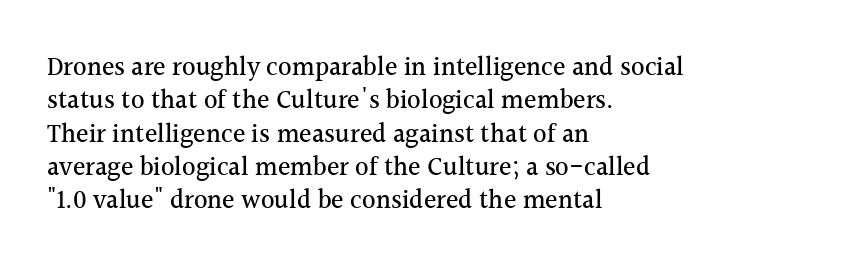
Beneath every word, the page is bare. Evenly set lines give the paragraph a standard silhouette. The compositor pushed each line to the left boundary. Spacing between characters is what you'd get straight out of the box. When letters stand straight like this, we call the style roman or upright.
